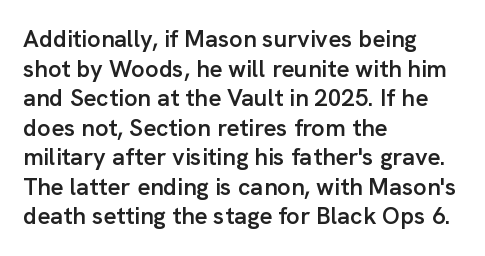
A bare baseline throughout the passage. Compared with a centered layout, this one pins lines to the left instead. This is moderately heavy type, rendered in semibold. The letters sit at their default tracking, neither squeezed nor spread. This sample uses an upright cut, with every glyph sitting square on the baseline.
